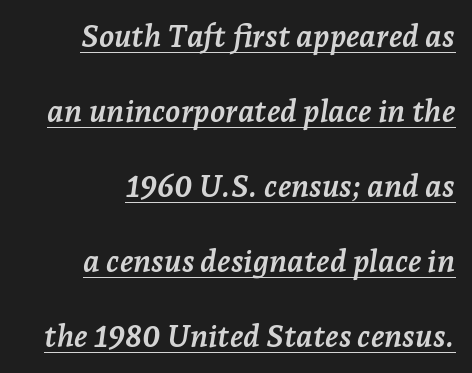
{"serif": "yes", "italic": "yes", "lean": "right", "slant_degrees": 7, "bold": "yes", "weight": "semibold", "width": "normal", "stroke_contrast": "low", "x_height": "medium", "monospaced": "no", "underline": "yes", "align": "right", "line_spacing": "loose", "line_spacing_ratio": 2.42, "letter_spacing": "normal", "letter_spacing_em": 0.0, "glyph_px": 31}
